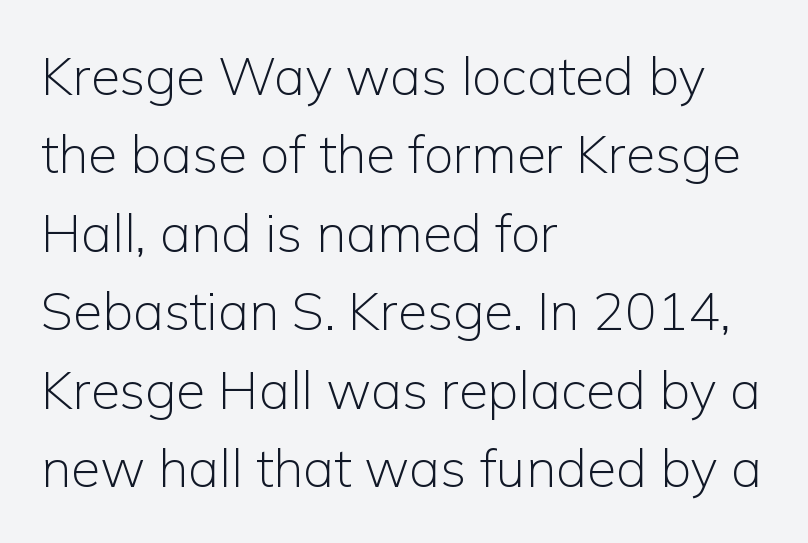
The rendering uses a moderate line-height, typical for paragraphs. Honestly, the letter spacing is just normal — you wouldn't notice it. The space beneath each line is pristine and unruled. The lines are quadded left.
